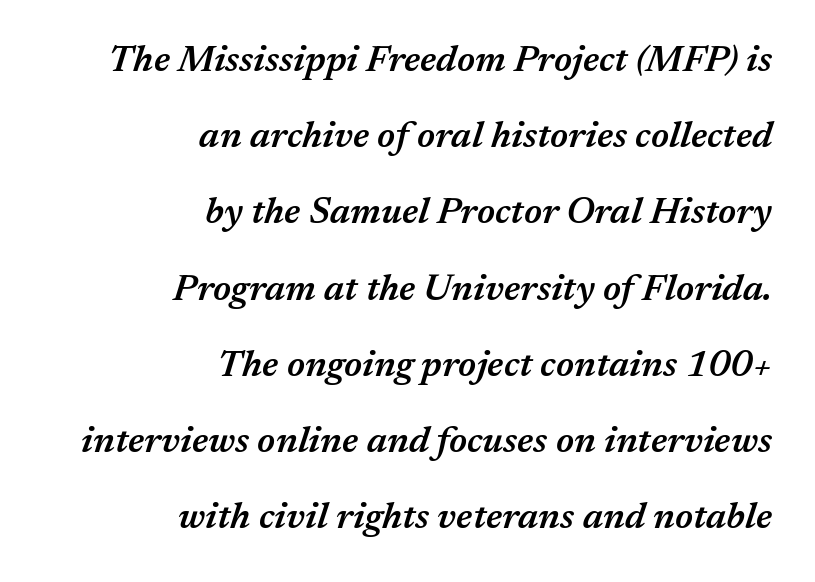
Q: Is the text bold? A: Semi-bold.
Q: Is the text italic (slanted)? A: Yes, it leans right by about 17 degrees.
Q: Is the text underlined? A: No.
Q: How is the paragraph aligned? A: Right-aligned.
Q: Is the spacing between letters normal or unusually wide? A: Normal.
Q: Is the spacing between lines tight, normal or loose? A: Loose.
Q: Width (condensed, normal, or wide)? A: Normal.
Q: Stroke contrast? A: Medium.
Q: x-height? A: Medium.
Q: Monospaced? A: No.
